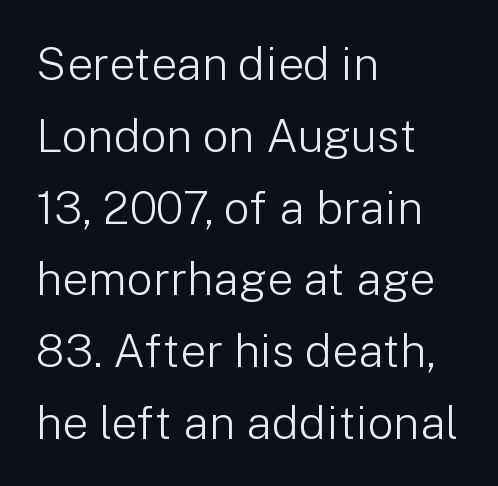
{"serif": "no", "italic": "no", "bold": "no", "weight": "light", "width": "normal", "stroke_contrast": "low", "x_height": "medium", "monospaced": "no", "underline": "no", "align": "left", "line_spacing": "normal", "line_spacing_ratio": 1.56, "letter_spacing": "normal", "letter_spacing_em": 0.0, "glyph_px": 46}
